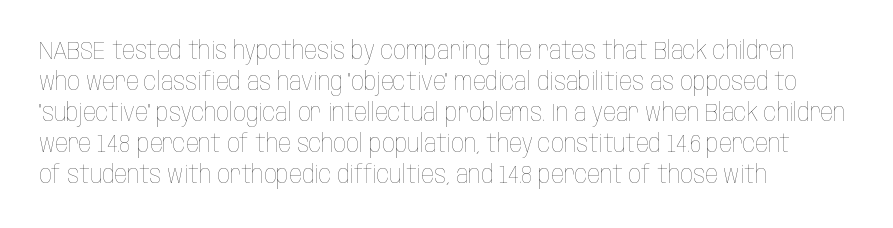
A light-to-regular cut is what we see here. Clear beneath every line of the passage. Vertical strokes here are truly vertical. The passage shown has conventional tracking throughout. Leftover space on each line is placed entirely after the last word.
